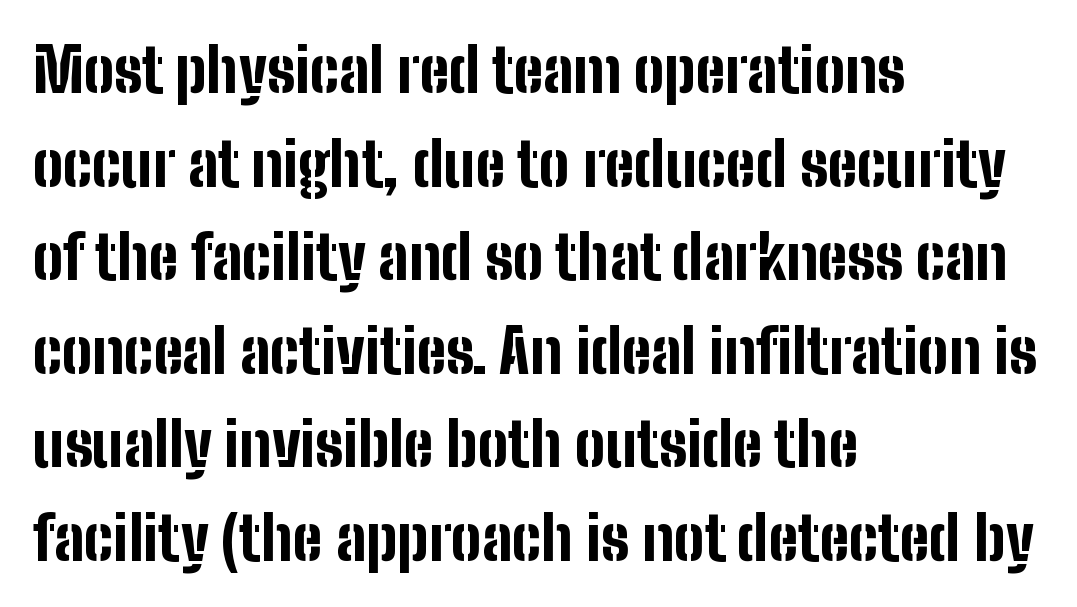
Q: Is the text bold? A: Yes.
Q: Is the text italic (slanted)? A: No, it is upright.
Q: Is the typeface a serif or a sans-serif typeface? A: Sans-serif.
Q: Is the text underlined? A: No.
Q: How is the paragraph aligned? A: Left-aligned.
Q: Is the spacing between letters normal or unusually wide? A: Normal.
Q: Is the spacing between lines tight, normal or loose? A: Normal.
Q: Width (condensed, normal, or wide)? A: Condensed.
Q: Stroke contrast? A: Low.
Q: x-height? A: Medium.
Q: Monospaced? A: No.
